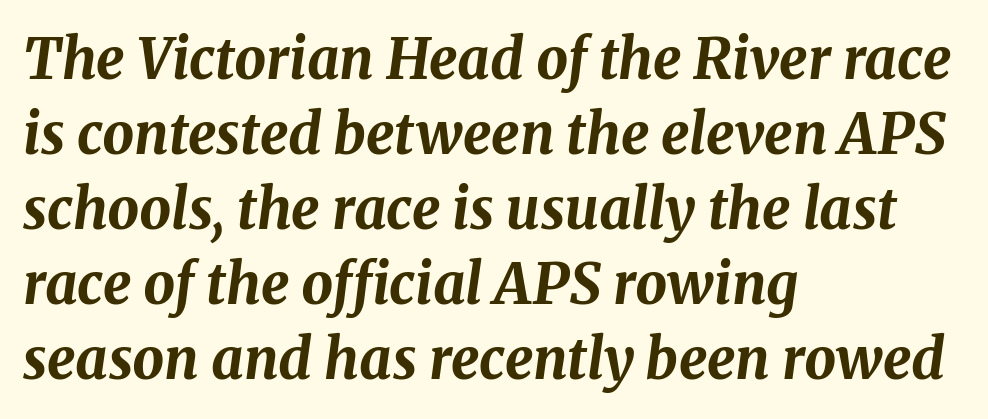
The specimen omits any rule beneath the text block's lines. Inter-character spacing is left at the font's built-in metrics. The rendering applies a slant to the glyphs. Rows of type keep a routine distance in the vertical direction. Typesetter's note: full bold, strokes at maximum text heaviness.
